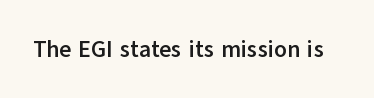
{"italic": "no", "bold": "yes", "underline": "no", "letter_spacing": "normal", "letter_spacing_em": 0.0, "glyph_px": 23}
